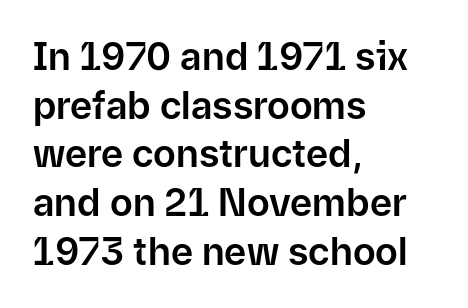
Check the space under the baseline: it is left empty. A typesetter would mark this as roman, not italic. Summary of vertical rhythm: regular, with standard interline spacing. In CSS terms this would be text-align: left. Observe the ordinary spacing: letters are neighbours, not strangers.
